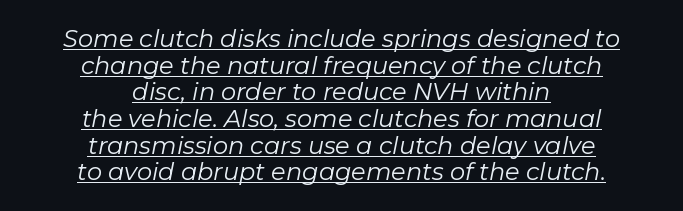
Q: Is the text bold? A: No.
Q: Is the text italic (slanted)? A: Yes, it leans right by about 11 degrees.
Q: Is the text underlined? A: Yes.
Q: How is the paragraph aligned? A: Centered.
Q: Is the spacing between letters normal or unusually wide? A: Normal.
Q: Is the spacing between lines tight, normal or loose? A: Tight.
